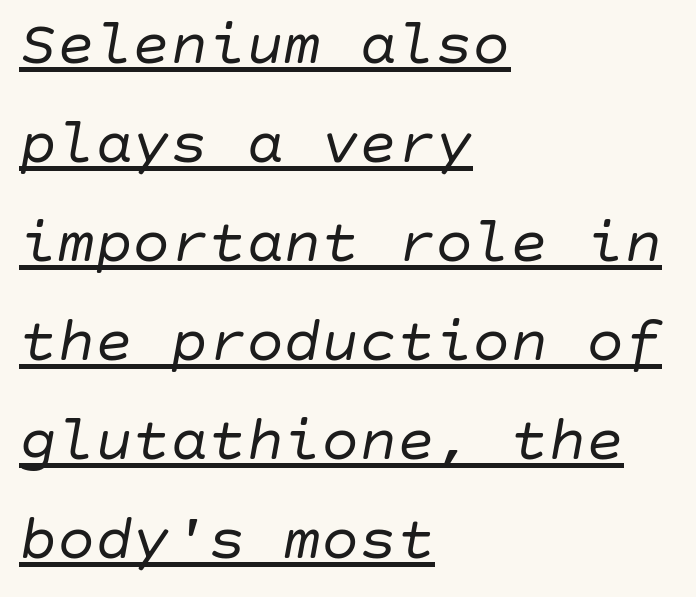
Notice how a bar underscores the lettering throughout. Horizontal alignment here is leftward, the default for most running prose. Ink coverage per letter is moderate at most. Style check: oblique. What's the leading like? Ordinary, nothing unusual.
